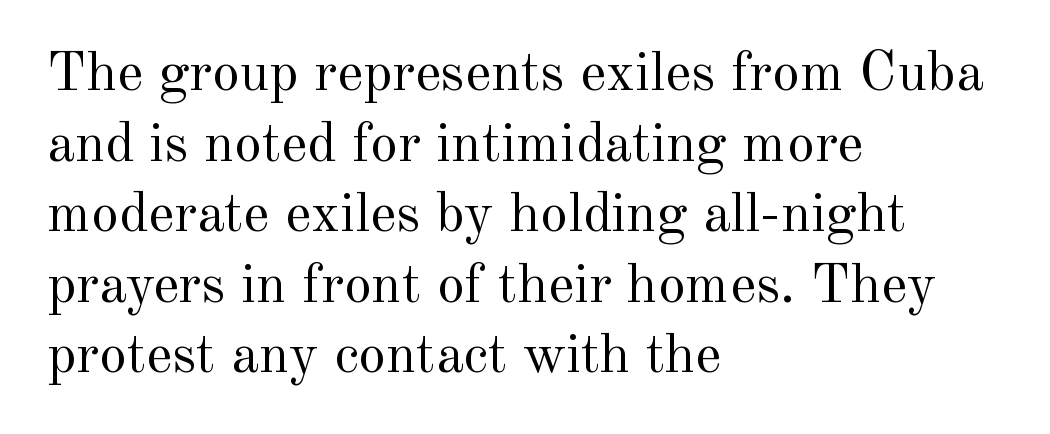
You can tell from the footed stems that serif type was used. Glance below the letters and you will spot only blank space. The characters are drawn with everyday or finer stroke widths. Here the designer chose a conventional face with non-uniform glyph widths.
